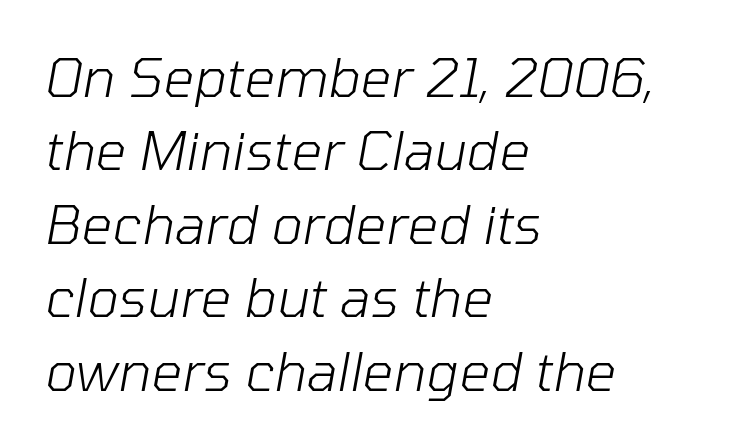
Q: Is the text bold? A: No.
Q: Is the text italic (slanted)? A: Yes, it leans right by about 10 degrees.
Q: Is the text underlined? A: No.
Q: How is the paragraph aligned? A: Left-aligned.
Q: Is the spacing between letters normal or unusually wide? A: Normal.
Q: Is the spacing between lines tight, normal or loose? A: Normal.
Q: Width (condensed, normal, or wide)? A: Normal.
Q: Stroke contrast? A: Low.
Q: x-height? A: Medium.
Q: Monospaced? A: No.
